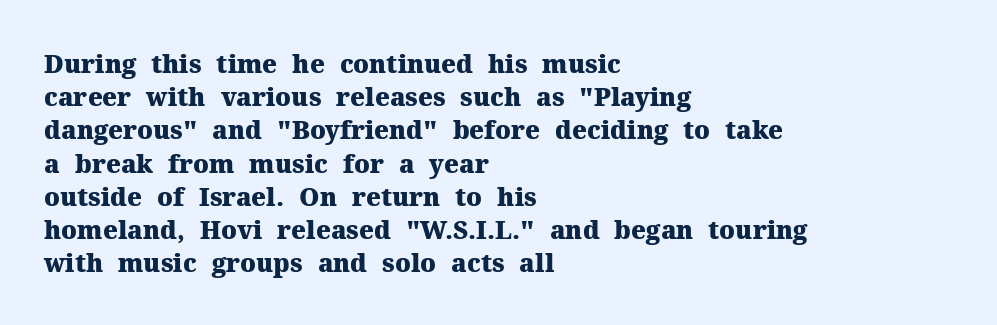
Q: Is the text bold? A: Yes.
Q: Is the text italic (slanted)? A: No, it is upright.
Q: Is the text underlined? A: No.
Q: How is the paragraph aligned? A: Left-aligned.
Q: Is the spacing between letters normal or unusually wide? A: Normal.
Q: Is the spacing between lines tight, normal or loose? A: Normal.
